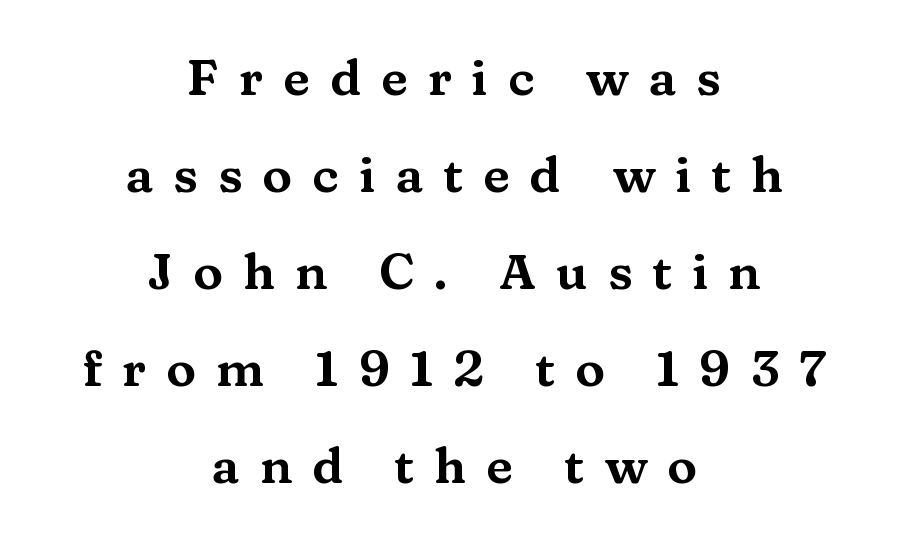
The image shows 50 px wide serif type, upright; set centered, loose line spacing (1.94x), unusually wide letter spacing (+0.4 em), not underlined; medium stroke contrast and a medium x-height.
